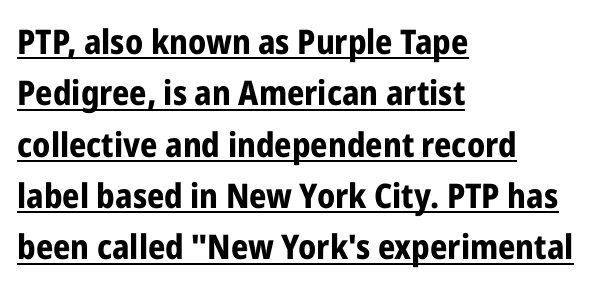
Heft: maximum for text — a bold. In designer terms, the underline attribute is active on this setting. Note: no serifs on the glyphs. This sample keeps an unexceptional amount of space between lines. Short and long lines alike share a common starting point at left. These lines were composed using upright roman letters.
